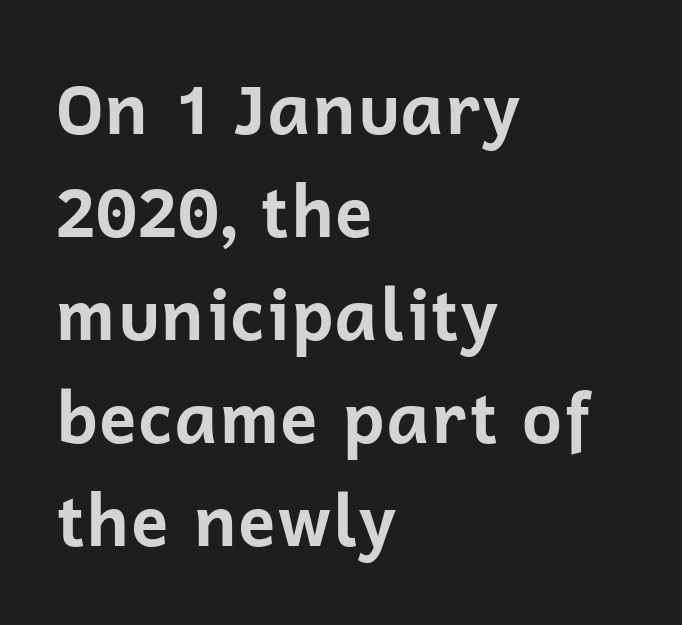
Q: Is the text bold? A: Yes.
Q: Is the text italic (slanted)? A: No, it is upright.
Q: Is the typeface a serif or a sans-serif typeface? A: Sans-serif.
Q: Is the text underlined? A: No.
Q: How is the paragraph aligned? A: Left-aligned.
Q: Is the spacing between letters normal or unusually wide? A: Normal.
Q: Is the spacing between lines tight, normal or loose? A: Normal.
Q: Width (condensed, normal, or wide)? A: Normal.
Q: Stroke contrast? A: Low.
Q: x-height? A: Medium.
Q: Monospaced? A: No.
